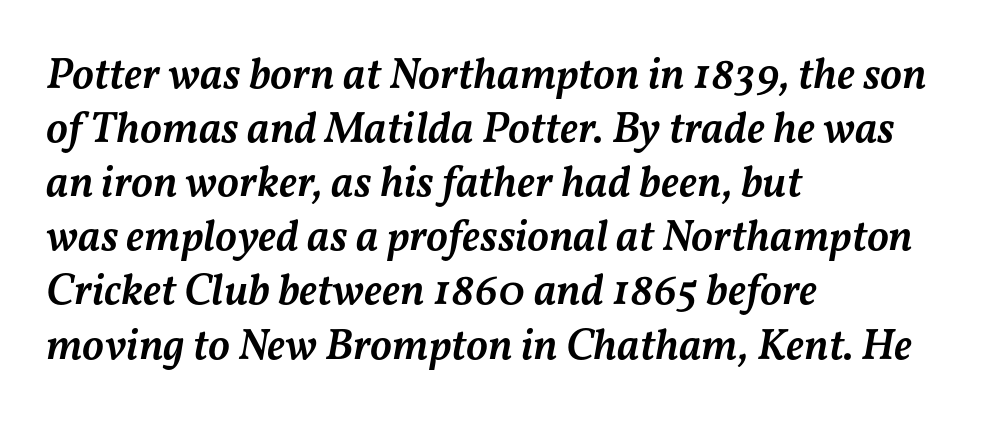
The letters sit at their default tracking, neither squeezed nor spread. The face used here has a pronounced slope to its letters. Casual observation: everything's shoved over to the left. This rendering features lettering with no underline.
